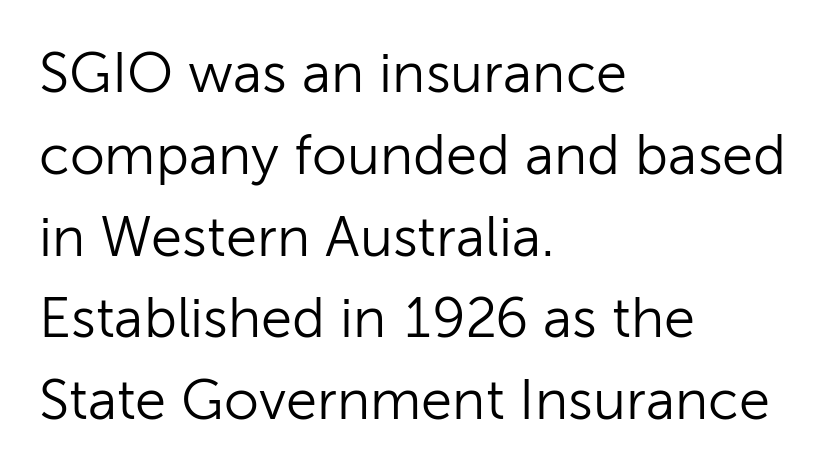
The letters look calm and open, with moderate or lighter stems. Rows of type keep a routine distance in the vertical direction. These lines are composed in type without serifs. Underline: absent.
